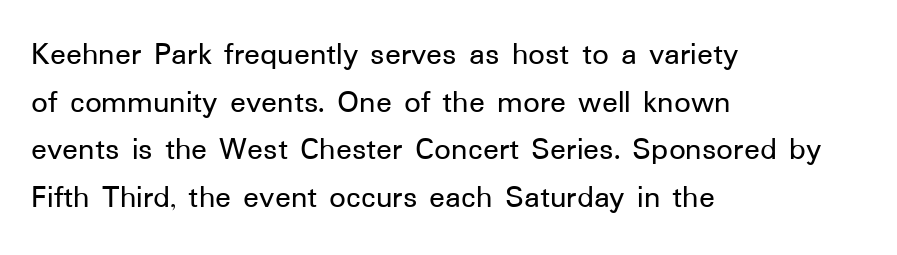
The image shows 33 px sans-serif type, upright; set left-aligned, normal line spacing (1.44x), normal letter spacing, not underlined; low stroke contrast and a medium x-height.
